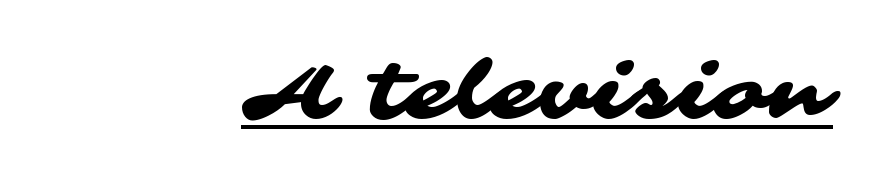
The image shows 79 px wide sans-serif type; set right-aligned, normal letter spacing, underlined; medium stroke contrast and a medium x-height.
